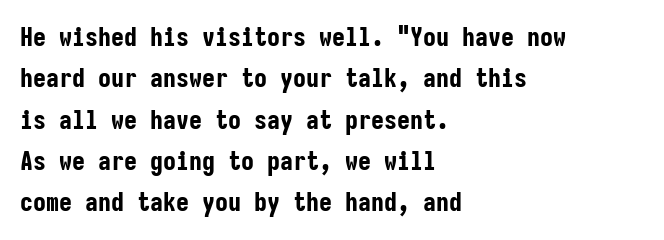
Descenders are the only things crossing below the line. Honestly, the row spacing looks completely unremarkable. The font is running at its bold setting. Inter-character spacing is left at the font's built-in metrics. Vertical strokes here are truly vertical.
